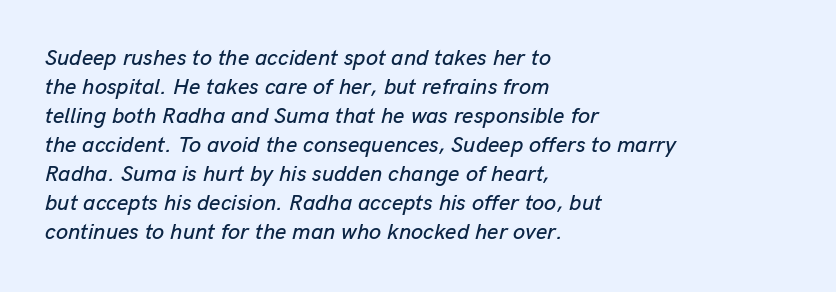
{"italic": "yes", "lean": "right", "slant_degrees": 13, "underline": "no", "align": "left", "line_spacing": "normal", "line_spacing_ratio": 1.32, "letter_spacing": "normal", "letter_spacing_em": 0.0, "glyph_px": 22}
